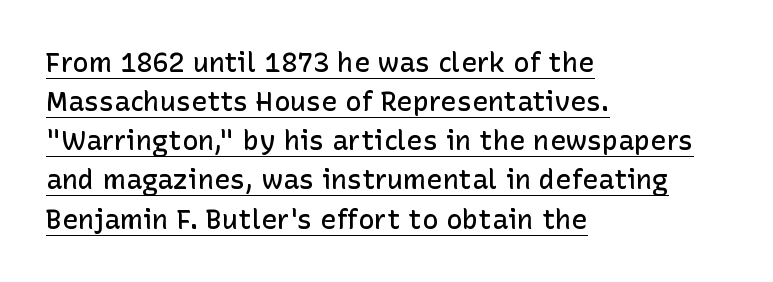
{"italic": "no", "bold": "semi", "underline": "yes", "align": "left", "line_spacing": "normal", "line_spacing_ratio": 1.45, "letter_spacing": "normal", "letter_spacing_em": 0.0, "glyph_px": 27}
